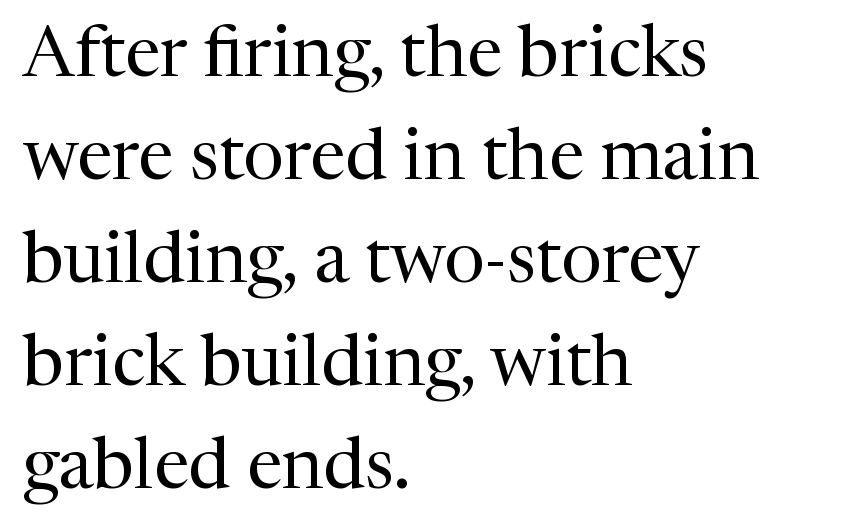
Serifs: yes, visible at the terminals of the letterforms. Varying glyph widths throughout — classic text-font behaviour. Successive baselines arrive at the customary interval. These lines keep a tight, regular rhythm from letter to letter.
